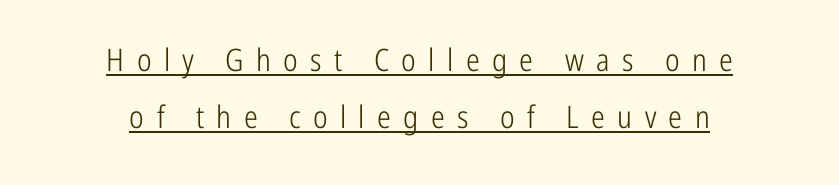
{"serif": "no", "italic": "no", "bold": "no", "weight": "light", "width": "condensed", "stroke_contrast": "low", "x_height": "medium", "monospaced": "no", "underline": "yes", "align": "center", "line_spacing_ratio": 1.85, "letter_spacing": "wide", "letter_spacing_em": 0.4, "glyph_px": 31}
